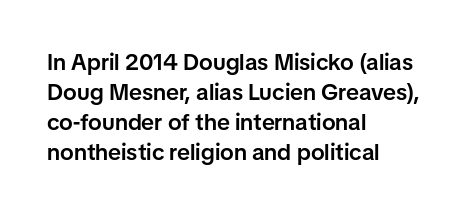
{"italic": "no", "bold": "semi", "underline": "no", "align": "left", "line_spacing": "normal", "line_spacing_ratio": 1.3, "letter_spacing": "normal", "letter_spacing_em": 0.0, "glyph_px": 23}
